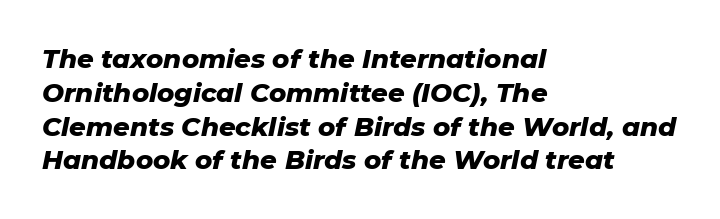
The zone under the glyphs is completely vacant. A dark, heavy texture on the line: the type is bold. There's an unmistakable incline to the writing here. Where is the straight margin? On the left. Baseline-to-baseline distance is the conventional proportion of letter height.
